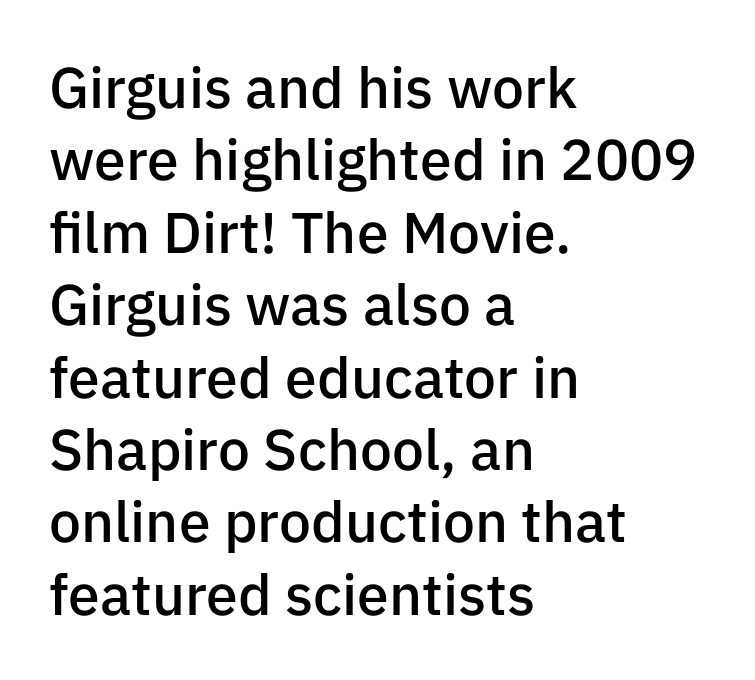
The image shows 57 px semibold sans-serif type, upright; set left-aligned, normal line spacing (1.27x), normal letter spacing, not underlined; low stroke contrast and a medium x-height.
